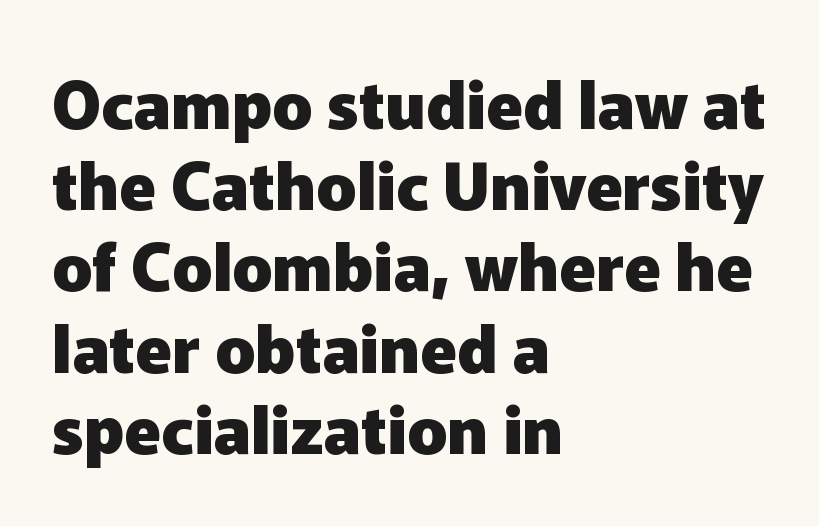
{"serif": "no", "italic": "no", "bold": "yes", "weight": "heavy", "width": "normal", "stroke_contrast": "low", "x_height": "medium", "monospaced": "no", "underline": "no", "align": "left", "line_spacing_ratio": 1.23, "letter_spacing": "normal", "letter_spacing_em": 0.0, "glyph_px": 66}
